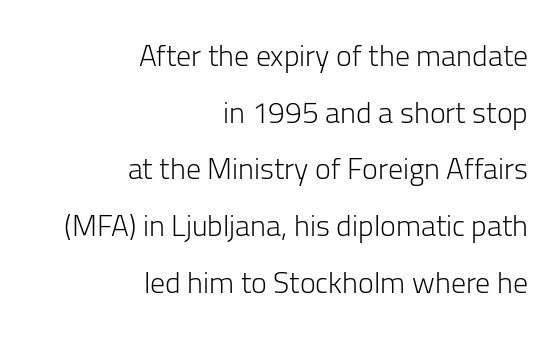
{"serif": "no", "italic": "no", "bold": "no", "weight": "light", "width": "normal", "stroke_contrast": "low", "x_height": "medium", "monospaced": "no", "underline": "no", "align": "right", "line_spacing_ratio": 1.89, "letter_spacing": "normal", "letter_spacing_em": 0.0, "glyph_px": 30}
